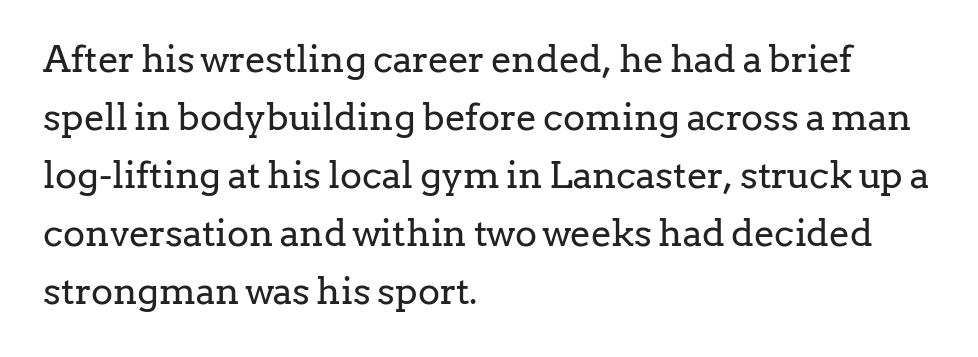
{"serif": "yes", "italic": "no", "bold": "no", "weight": "regular", "width": "normal", "stroke_contrast": "low", "x_height": "medium", "monospaced": "no", "underline": "no", "align": "left", "line_spacing": "normal", "line_spacing_ratio": 1.57, "letter_spacing": "normal", "letter_spacing_em": 0.0, "glyph_px": 37}
